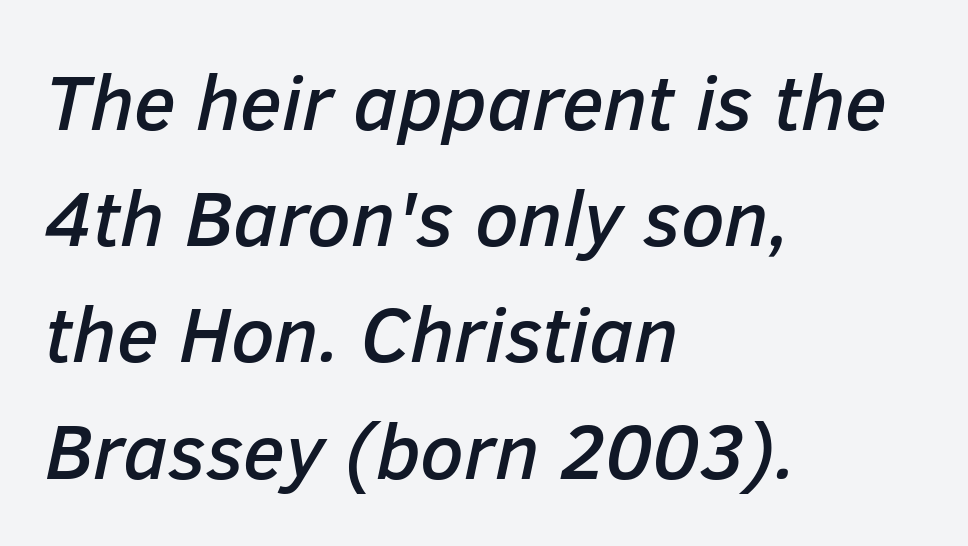
The image shows 78 px text type, italic (leaning right); set left-aligned, normal line spacing (1.49x), normal letter spacing, not underlined; low stroke contrast and a medium x-height.
